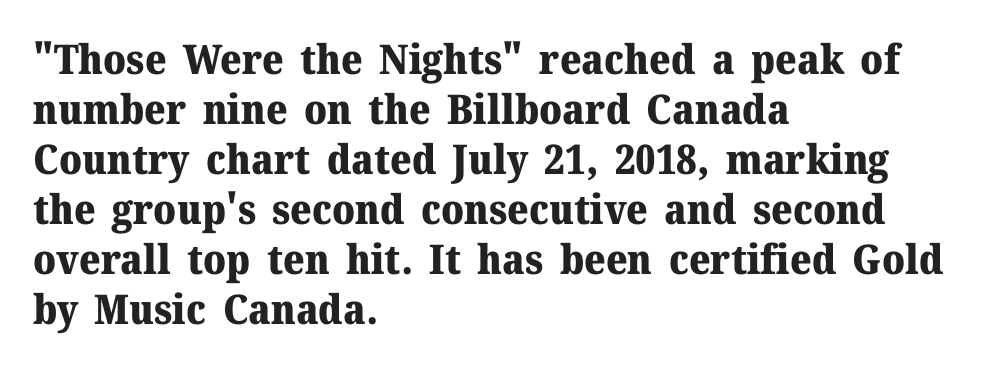
The image shows 41 px heavy serif type, upright; set left-aligned, line spacing 1.22x, normal letter spacing, not underlined; medium stroke contrast and a medium x-height.
